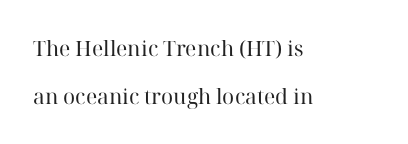
Q: Is the text bold? A: No.
Q: Is the text italic (slanted)? A: No, it is upright.
Q: Is the text underlined? A: No.
Q: How is the paragraph aligned? A: Left-aligned.
Q: Is the spacing between letters normal or unusually wide? A: Normal.
Q: Is the spacing between lines tight, normal or loose? A: Loose.
